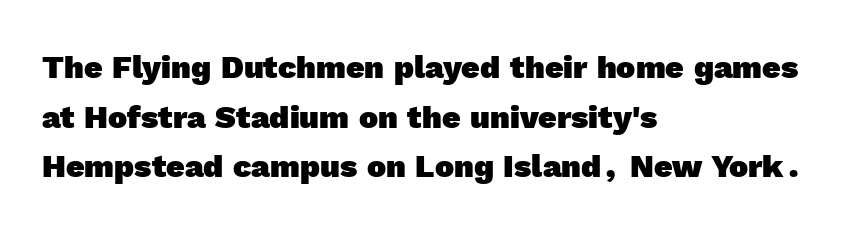
The image shows 32 px heavy sans-serif type; set left-aligned, normal line spacing (1.55x), normal letter spacing, not underlined; a medium x-height.
